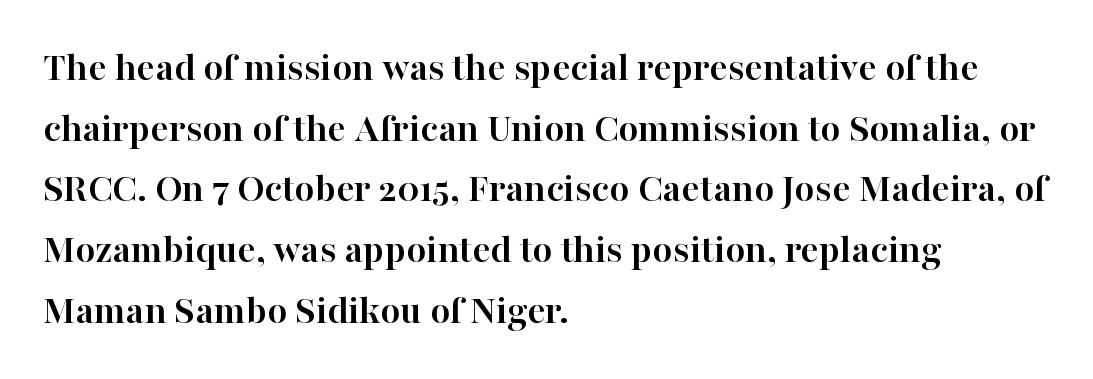
The image shows 41 px semibold serif type, upright; set left-aligned, normal line spacing (1.48x), normal letter spacing, not underlined; high stroke contrast and a medium x-height.
